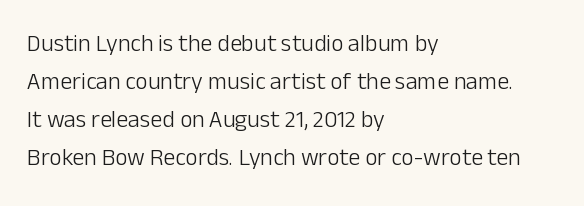
Q: Is the text bold? A: No.
Q: Is the text italic (slanted)? A: No, it is upright.
Q: Is the text underlined? A: No.
Q: How is the paragraph aligned? A: Left-aligned.
Q: Is the spacing between letters normal or unusually wide? A: Normal.
Q: Is the spacing between lines tight, normal or loose? A: Normal.
